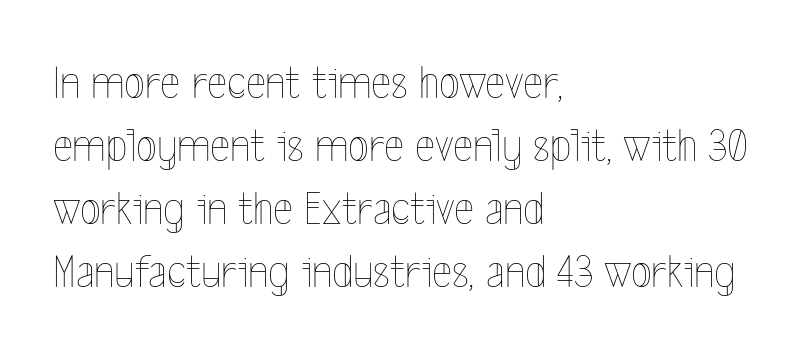
The axis of the letterforms is exactly vertical. The face used here is proportionally spaced, like ordinary book or web type. This rendering uses left alignment, leaving the right contour irregular. Caption: standard tracking, unaltered. Interline gaps are of average width in this sample.
